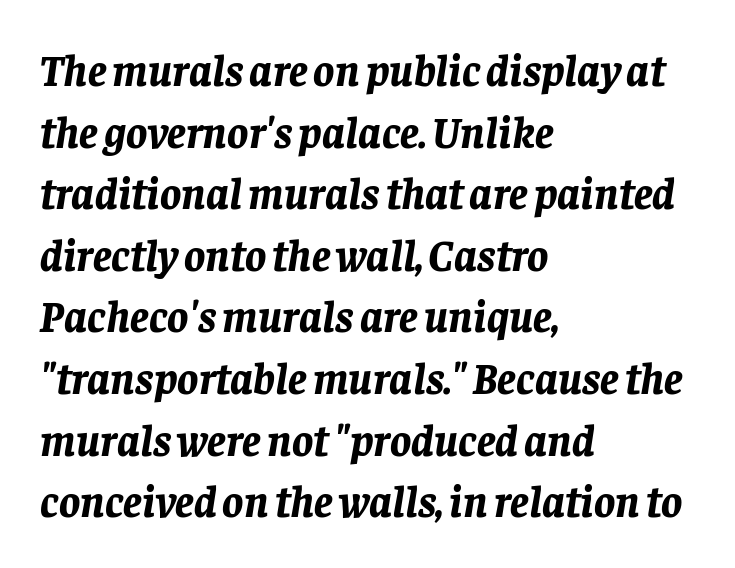
Q: Is the text bold? A: Yes.
Q: Is the text italic (slanted)? A: Yes, it leans right by about 8 degrees.
Q: Is the text underlined? A: No.
Q: How is the paragraph aligned? A: Left-aligned.
Q: Is the spacing between letters normal or unusually wide? A: Normal.
Q: Is the spacing between lines tight, normal or loose? A: Normal.
Q: Width (condensed, normal, or wide)? A: Normal.
Q: Stroke contrast? A: Low.
Q: x-height? A: Large.
Q: Monospaced? A: No.
